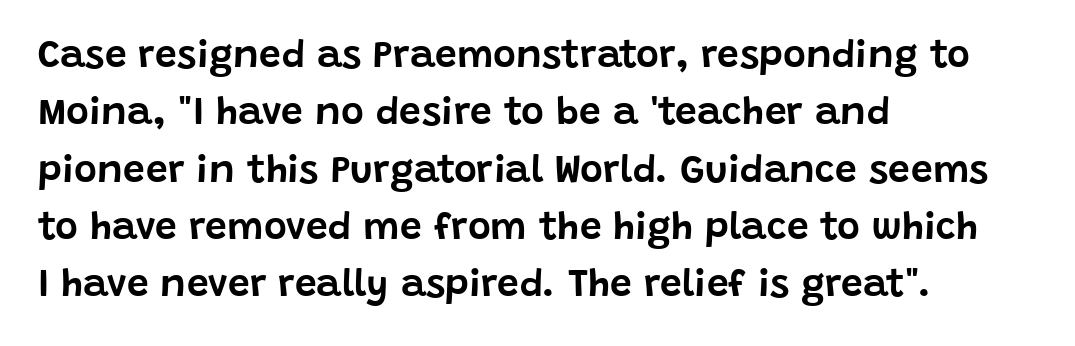
In terms of posture, this sample is upright. Each letter keeps its own natural width here, so spacing adapts to shape. A clean baseline with only descenders dipping below it. Unlike a traditional serif, this face leaves its strokes unadorned. The block of text has a typical density, with ordinary space between rows. Visually the block forms a straight wall on the left and a jagged coastline on the right.
